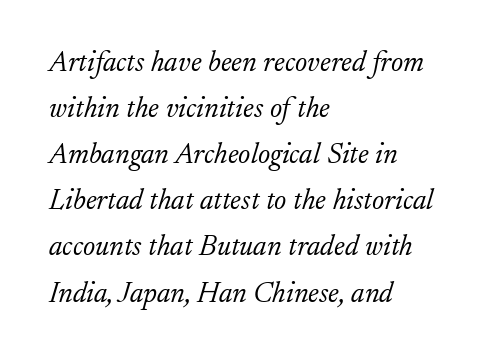
{"serif": "yes", "italic": "yes", "lean": "right", "slant_degrees": 17, "bold": "no", "weight": "light", "width": "normal", "stroke_contrast": "low", "x_height": "small", "monospaced": "no", "underline": "no", "align": "left", "line_spacing": "normal", "line_spacing_ratio": 1.59, "letter_spacing": "normal", "letter_spacing_em": 0.0, "glyph_px": 29}
